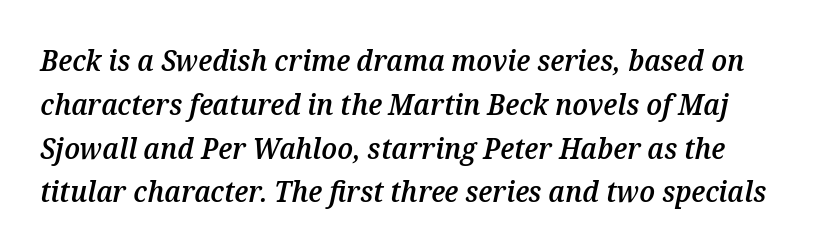
What weight is shown? A semibold, between regular and bold. No word sits above an underline. This sample has the flowing, uneven cadence of proportional lettering. Is there much room between lines? A standard amount, neither cramped nor airy. No extra tracking has been applied to these lines. Characters are canted at an angle relative to the baseline's perpendicular.
